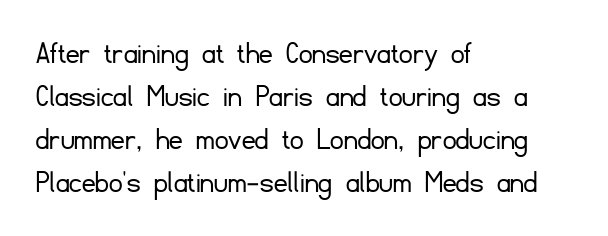
Q: Is the text bold? A: No.
Q: Is the text italic (slanted)? A: No, it is upright.
Q: Is the typeface a serif or a sans-serif typeface? A: Sans-serif.
Q: Is the text underlined? A: No.
Q: How is the paragraph aligned? A: Left-aligned.
Q: Is the spacing between letters normal or unusually wide? A: Normal.
Q: Is the spacing between lines tight, normal or loose? A: Normal.
Q: Width (condensed, normal, or wide)? A: Normal.
Q: Stroke contrast? A: Low.
Q: x-height? A: Small.
Q: Monospaced? A: No.
